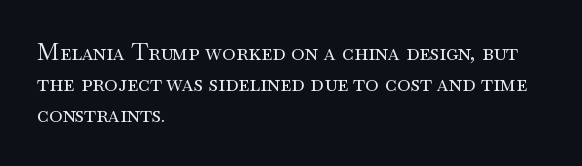
{"italic": "no", "bold": "no", "underline": "no", "align": "left", "line_spacing": "normal", "line_spacing_ratio": 1.34, "letter_spacing": "normal", "letter_spacing_em": 0.0, "glyph_px": 23}
